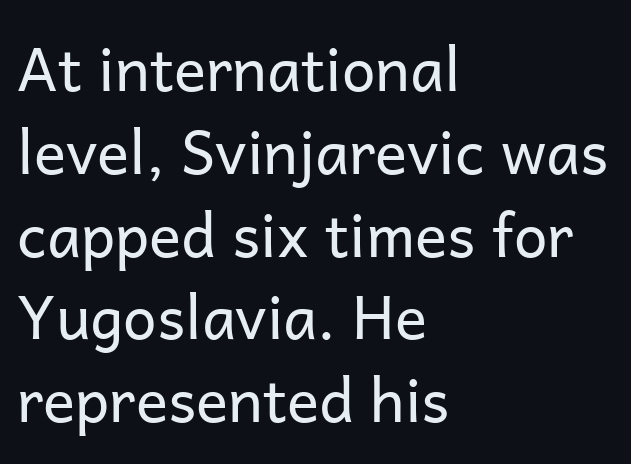
{"serif": "no", "italic": "no", "bold": "no", "weight": "regular", "width": "normal", "stroke_contrast": "low", "x_height": "medium", "monospaced": "no", "underline": "no", "align": "left", "line_spacing": "normal", "line_spacing_ratio": 1.38, "letter_spacing": "normal", "letter_spacing_em": 0.0, "glyph_px": 60}
